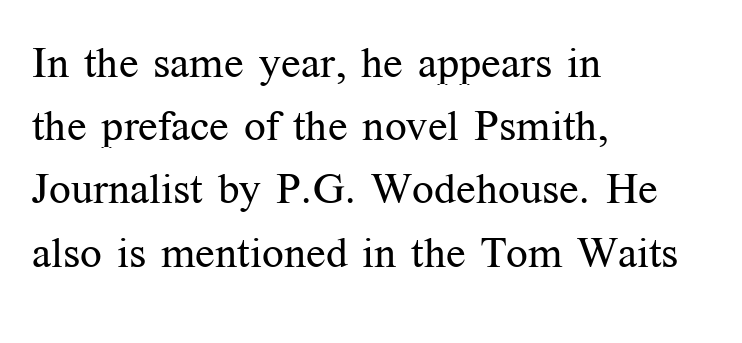
The image shows 43 px regular-weight serif type, upright; set left-aligned, normal line spacing (1.47x), normal letter spacing, not underlined; medium stroke contrast and a medium x-height.
